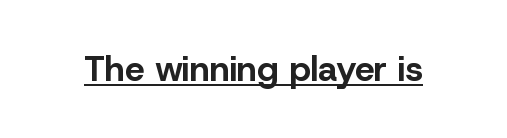
{"serif": "no", "italic": "no", "bold": "yes", "weight": "bold", "width": "normal", "stroke_contrast": "low", "x_height": "medium", "monospaced": "no", "underline": "yes", "letter_spacing": "normal", "letter_spacing_em": 0.0, "glyph_px": 35}
